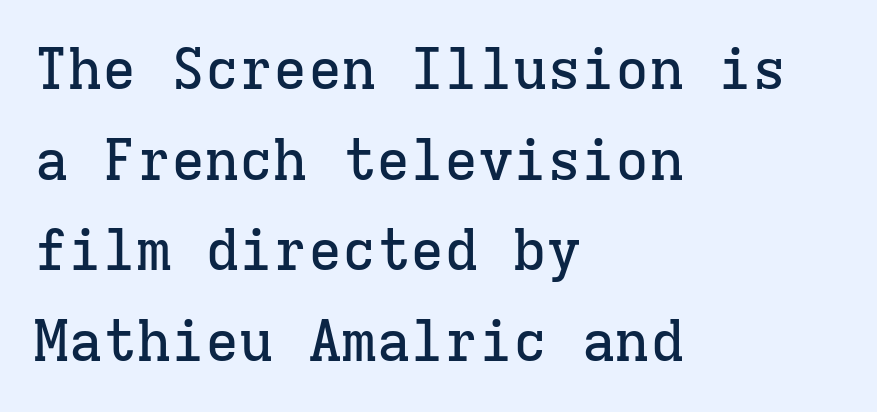
Q: Is the text italic (slanted)? A: No, it is upright.
Q: Is the typeface a serif or a sans-serif typeface? A: Serif.
Q: Is the text underlined? A: No.
Q: How is the paragraph aligned? A: Left-aligned.
Q: Is the spacing between letters normal or unusually wide? A: Normal.
Q: Is the spacing between lines tight, normal or loose? A: Normal.
Q: Width (condensed, normal, or wide)? A: Normal.
Q: Stroke contrast? A: Low.
Q: x-height? A: Medium.
Q: Monospaced? A: Yes.
